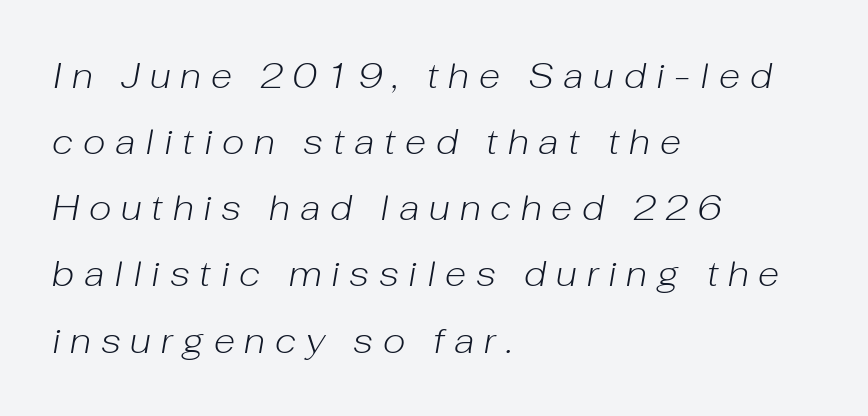
{"italic": "yes", "lean": "right", "slant_degrees": 10, "bold": "no", "weight": "light", "width": "normal", "stroke_contrast": "low", "x_height": "medium", "monospaced": "no", "underline": "no", "align": "left", "line_spacing_ratio": 1.89, "letter_spacing": "wide", "letter_spacing_em": 0.28, "glyph_px": 35}
